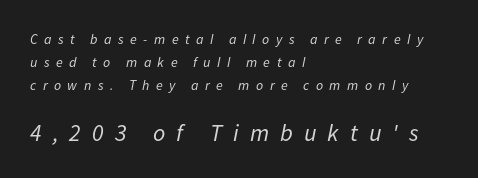
{"italic": "yes", "lean": "right", "slant_degrees": 11, "bold": "no", "underline": "no", "align": "left", "line_spacing": "normal", "line_spacing_ratio": 1.64, "letter_spacing": "wide", "letter_spacing_em": 0.46, "larger_block": "second", "size_ratio": 1.71, "glyph_px": 24}
